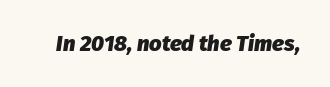
The image shows 22 px bold type, italic (leaning right); set normal letter spacing, not underlined.
